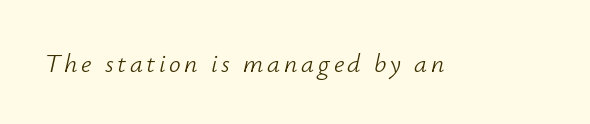
Q: Is the text bold? A: No.
Q: Is the text italic (slanted)? A: Yes, it leans right by about 12 degrees.
Q: Is the text underlined? A: No.
